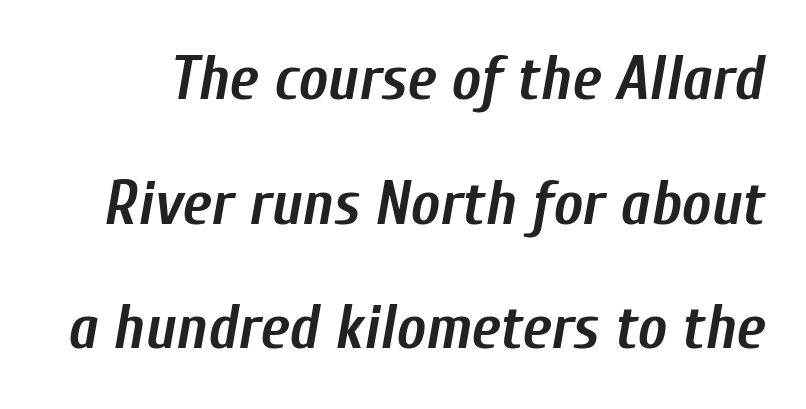
Every letter is thick-stroked: bold, no question. Style check: oblique. These lines stand farther apart than default settings would place them. Plain, unruled lines of type.
